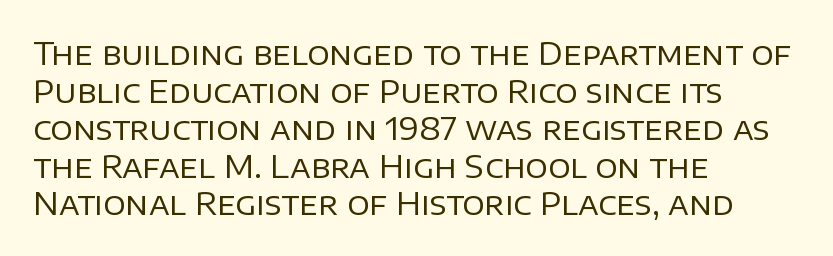
Character widths vary here, with narrow letters taking less room than wide ones. Ascenders rise straight up at ninety degrees. All the whitespace from short lines collects on the right. Check under the words: just untouched page. Unbolded letterforms with no extra heft.
